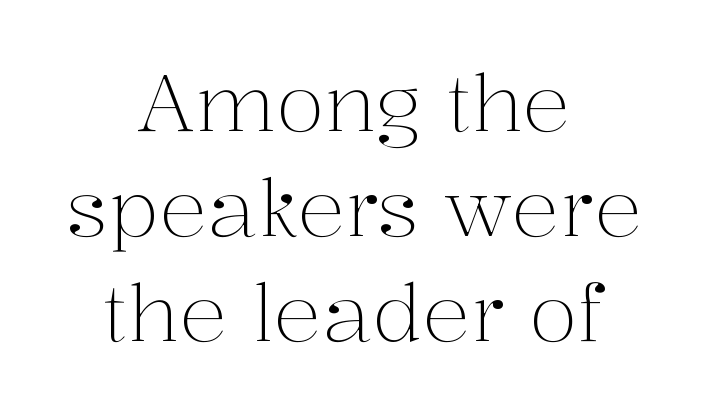
A serif font was chosen for this passage. Summary of weight: not heavy and not bold. Notice how the stems are strictly vertical — no italics here. Both edges are ragged and mirror each other, which tells us the setting is centered. Tracking value appears to be zero — textbook default spacing.
